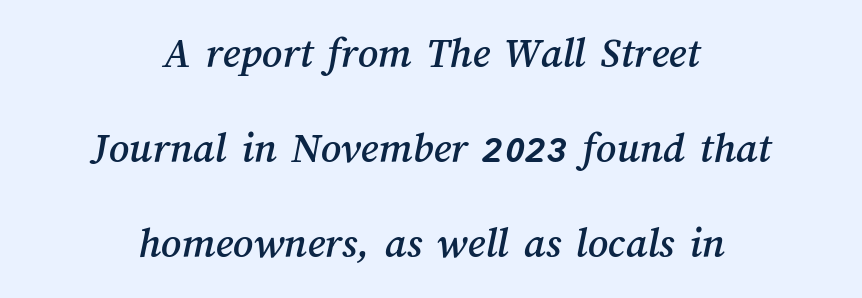
The image shows 44 px text type; set centered, loose line spacing (2.16x), normal letter spacing, not underlined; medium stroke contrast and a medium x-height.
